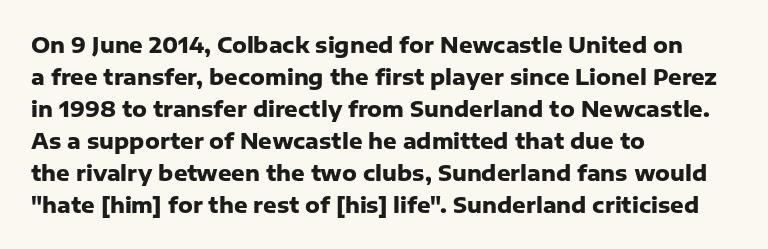
The type sits square on the baseline with zero lean. Summary of weight: heavy, a full bold. Interline gaps are of average width in this sample. The type is set solid horizontally, with unmodified tracking. Underline: absent.
